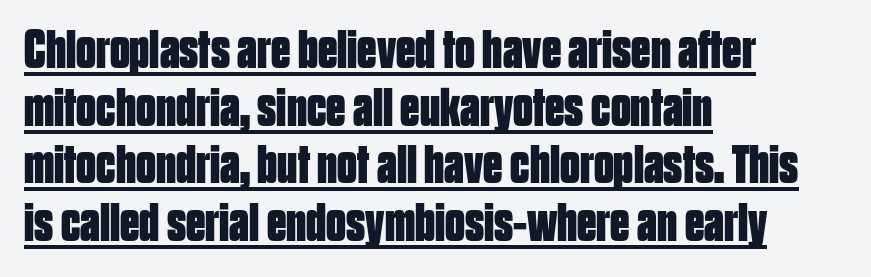
The font family rendered here belongs to the sans-serif group. This is roman type, the default non-slanted kind. Honestly, the underline is the first thing you notice here. Think of a printed novel: that variable character pitch is what you see here.
